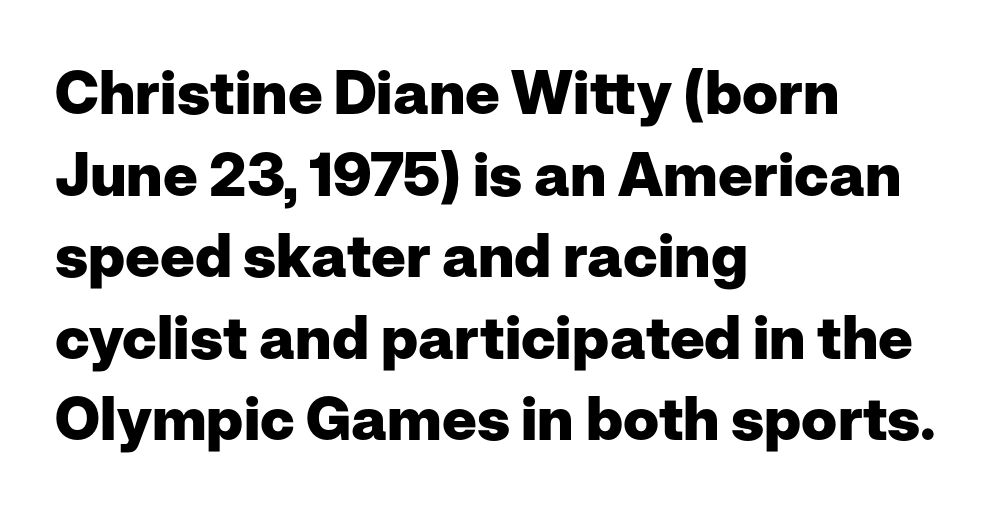
{"serif": "no", "italic": "no", "bold": "yes", "weight": "heavy", "width": "normal", "stroke_contrast": "low", "x_height": "medium", "monospaced": "no", "underline": "no", "align": "left", "line_spacing": "normal", "line_spacing_ratio": 1.36, "letter_spacing": "normal", "letter_spacing_em": 0.0, "glyph_px": 60}
